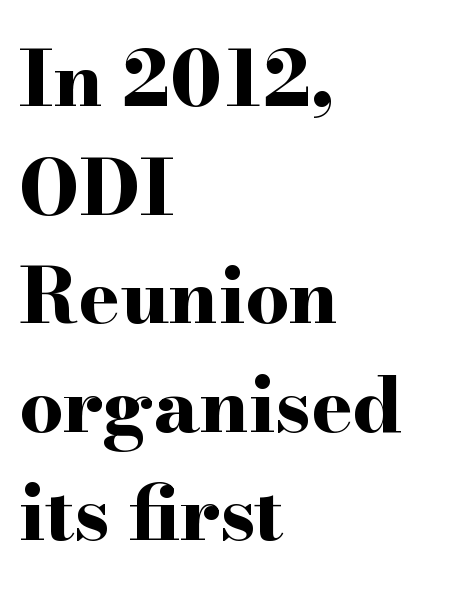
{"serif": "yes", "italic": "no", "bold": "yes", "weight": "bold", "width": "wide", "stroke_contrast": "high", "x_height": "small", "monospaced": "no", "underline": "no", "align": "left", "line_spacing": "normal", "line_spacing_ratio": 1.41, "letter_spacing": "normal", "letter_spacing_em": 0.0, "glyph_px": 77}
